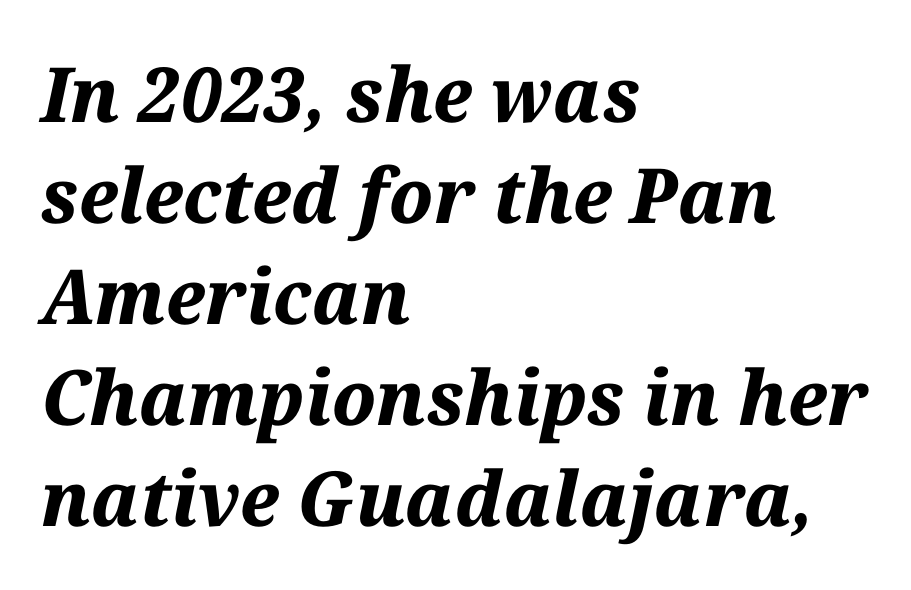
The passage shown has conventional tracking throughout. An italicized treatment has been applied to the whole sample. Just letters on the line, the space beneath them empty. The passage shown is typed in a proportional face where columns would drift. Leading: standard.
